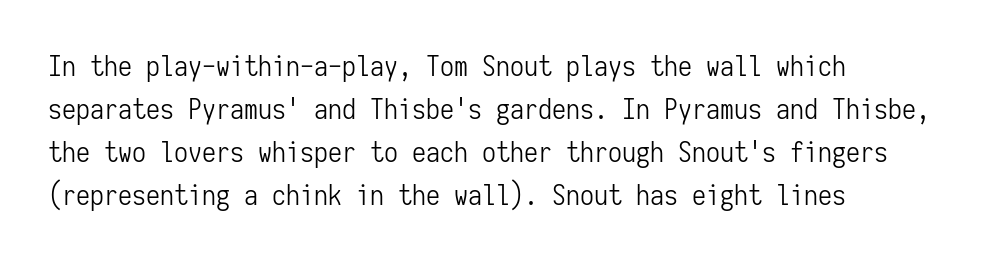
{"serif": "no", "italic": "no", "bold": "no", "weight": "light", "width": "condensed", "stroke_contrast": "low", "x_height": "medium", "monospaced": "yes", "underline": "no", "align": "left", "line_spacing": "normal", "line_spacing_ratio": 1.54, "letter_spacing": "normal", "letter_spacing_em": 0.0, "glyph_px": 28}
